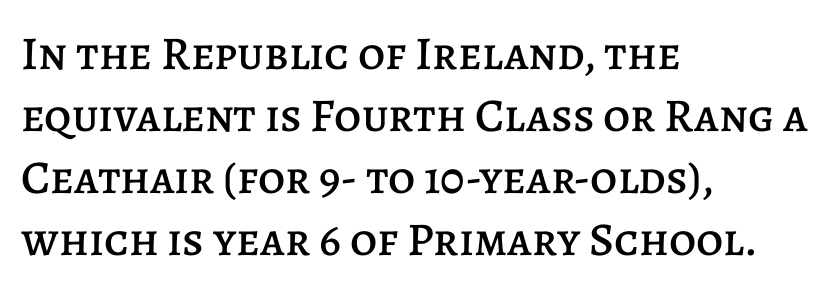
Q: Is the text italic (slanted)? A: No, it is upright.
Q: Is the text underlined? A: No.
Q: How is the paragraph aligned? A: Left-aligned.
Q: Is the spacing between letters normal or unusually wide? A: Normal.
Q: Is the spacing between lines tight, normal or loose? A: Normal.
Q: Width (condensed, normal, or wide)? A: Normal.
Q: Stroke contrast? A: Low.
Q: x-height? A: Large.
Q: Monospaced? A: No.
